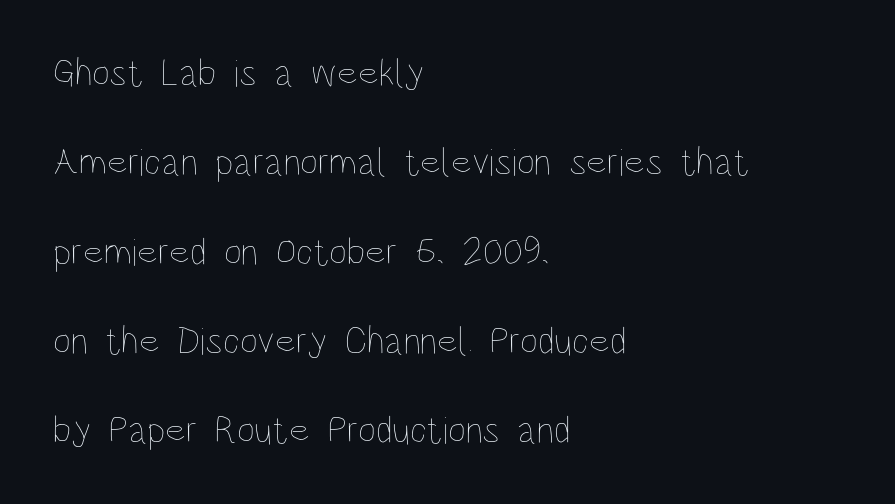
Q: Is the text bold? A: No.
Q: Is the text italic (slanted)? A: No, it is upright.
Q: Is the text underlined? A: No.
Q: How is the paragraph aligned? A: Left-aligned.
Q: Is the spacing between letters normal or unusually wide? A: Normal.
Q: Is the spacing between lines tight, normal or loose? A: Loose.
Q: Width (condensed, normal, or wide)? A: Condensed.
Q: Stroke contrast? A: Low.
Q: x-height? A: Large.
Q: Monospaced? A: No.
